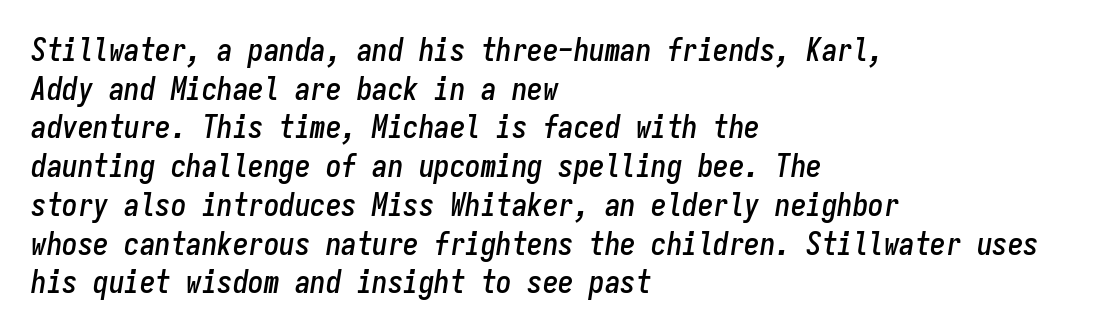
This sample is left-justified, so line endings fall wherever the words run out. Letters rest on an invisible, unmarked baseline. There's an unmistakable incline to the writing here. A typesetter would call this monospace, since all characters share one set width. The passage shown stacks its lines at a standard gap. The face used here is rendered with its standard letterfit.
